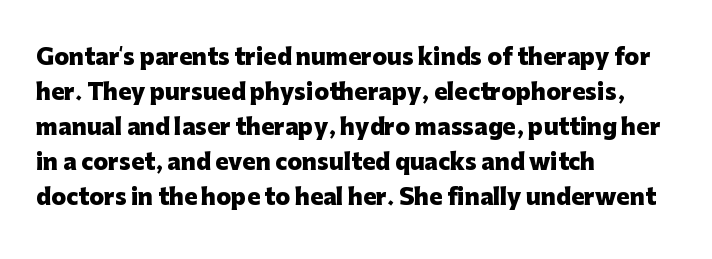
Q: Is the text bold? A: Yes.
Q: Is the text italic (slanted)? A: No, it is upright.
Q: Is the text underlined? A: No.
Q: How is the paragraph aligned? A: Left-aligned.
Q: Is the spacing between letters normal or unusually wide? A: Normal.
Q: Is the spacing between lines tight, normal or loose? A: Normal.
